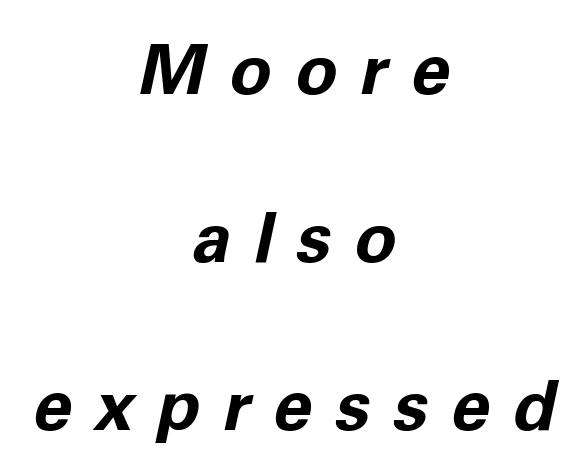
The image shows 70 px bold type, italic (leaning right); set centered, loose line spacing (2.4x), unusually wide letter spacing (+0.33 em), not underlined; low stroke contrast and a medium x-height.
